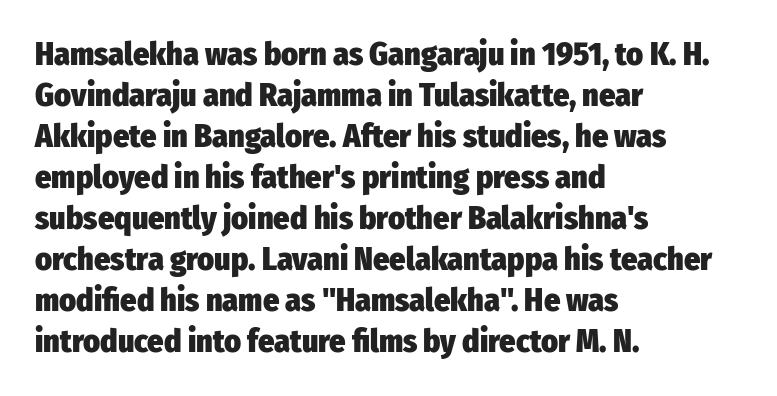
Q: Is the text bold? A: Yes.
Q: Is the text italic (slanted)? A: No, it is upright.
Q: Is the typeface a serif or a sans-serif typeface? A: Sans-serif.
Q: Is the text underlined? A: No.
Q: How is the paragraph aligned? A: Left-aligned.
Q: Is the spacing between letters normal or unusually wide? A: Normal.
Q: Is the spacing between lines tight, normal or loose? A: Normal.
Q: Width (condensed, normal, or wide)? A: Condensed.
Q: Stroke contrast? A: Low.
Q: x-height? A: Medium.
Q: Monospaced? A: No.
